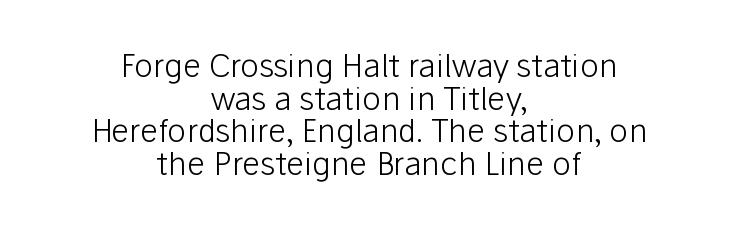
{"serif": "no", "italic": "no", "bold": "no", "weight": "light", "width": "normal", "stroke_contrast": "low", "x_height": "medium", "monospaced": "no", "underline": "no", "align": "center", "line_spacing": "tight", "line_spacing_ratio": 1.02, "letter_spacing": "normal", "letter_spacing_em": 0.0, "glyph_px": 32}
